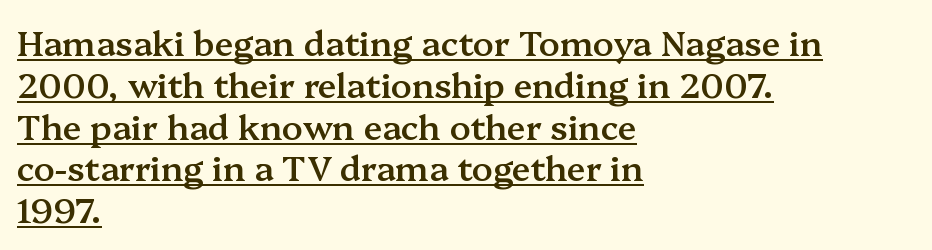
{"serif": "yes", "italic": "no", "bold": "semi", "weight": "semibold", "width": "normal", "stroke_contrast": "medium", "x_height": "medium", "monospaced": "no", "underline": "yes", "align": "left", "line_spacing_ratio": 1.23, "letter_spacing": "normal", "letter_spacing_em": 0.0, "glyph_px": 34}
